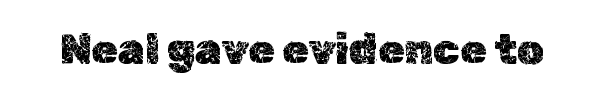
The image shows 43 px text type, upright; set normal letter spacing, not underlined; a medium x-height.
